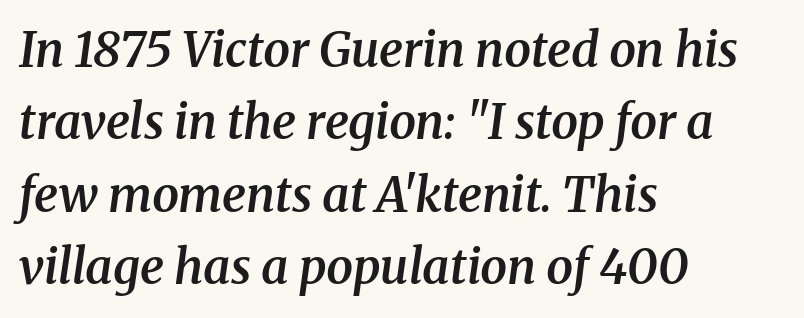
{"serif": "yes", "italic": "yes", "lean": "right", "slant_degrees": 8, "bold": "semi", "weight": "semibold", "width": "normal", "stroke_contrast": "medium", "x_height": "medium", "monospaced": "no", "underline": "no", "align": "left", "line_spacing": "normal", "line_spacing_ratio": 1.51, "letter_spacing": "normal", "letter_spacing_em": 0.0, "glyph_px": 48}
